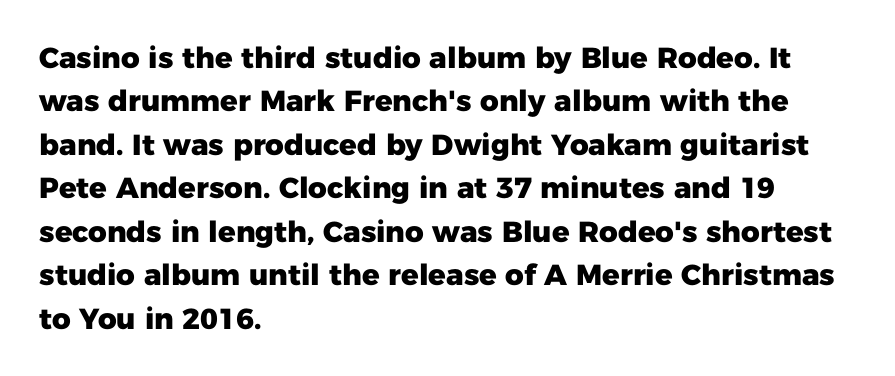
Is this a fixed-width face? No — the glyphs have proportional, varying widths. If you drew a ruler down the left edge, every line would touch it. Honestly, the row spacing looks completely unremarkable. A roman cut, with each character standing at attention. Lines of text with bare space underneath. Default kerning and tracking; the words read as compact shapes.
